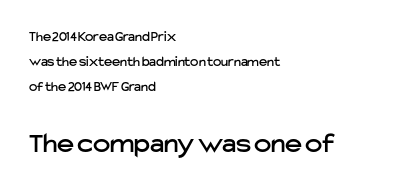
The image shows 29 px sans-serif type, upright; set left-aligned, line spacing 1.8x, normal letter spacing, not underlined; the second (bottom) block is 2.07x larger; low stroke contrast and a medium x-height.
